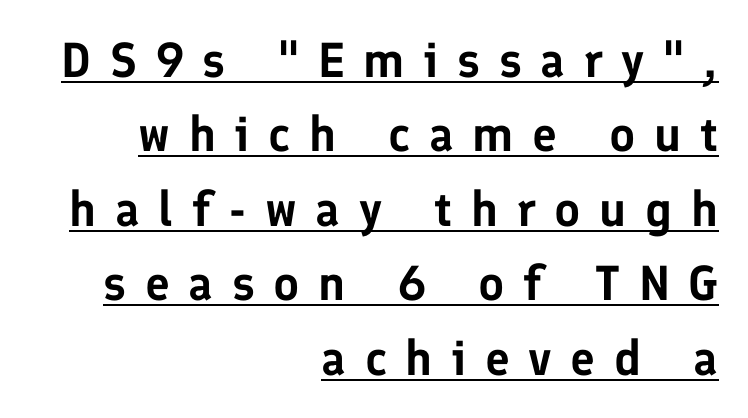
The image shows 49 px sans-serif type, upright; set right-aligned, normal line spacing (1.52x), unusually wide letter spacing (+0.38 em), underlined; low stroke contrast and a medium x-height.
